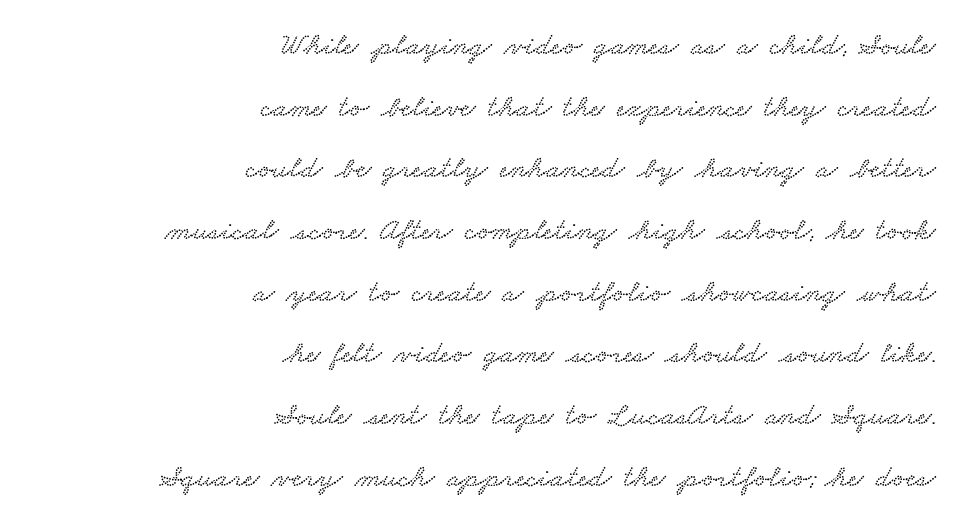
The image shows 31 px wide serif type; set right-aligned, loose line spacing (1.99x), normal letter spacing, not underlined; low stroke contrast and a small x-height.
